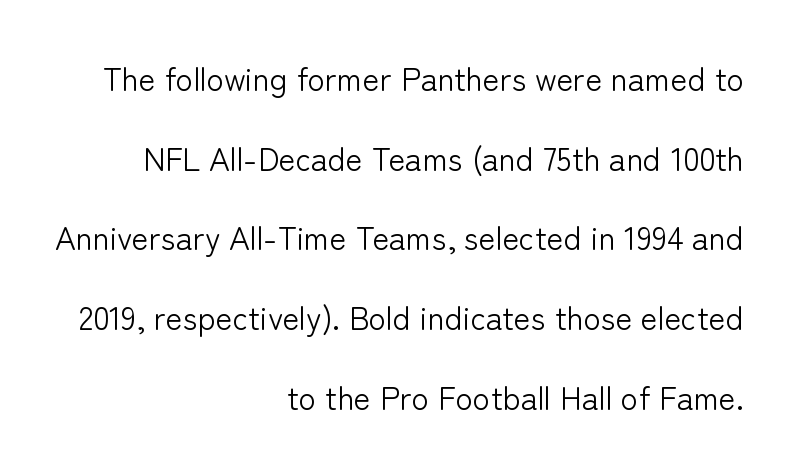
Underline: absent. The passage shown has conventional tracking throughout. Horizontally, the lines are justified to the trailing edge only. Regarding serifs, this sample does without them.
